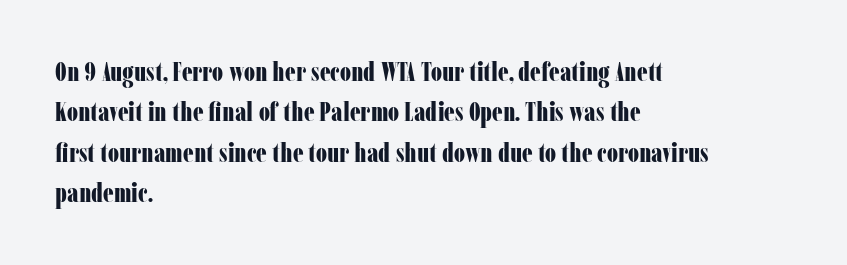
Q: Is the text bold? A: Yes.
Q: Is the text italic (slanted)? A: No, it is upright.
Q: Is the text underlined? A: No.
Q: How is the paragraph aligned? A: Left-aligned.
Q: Is the spacing between letters normal or unusually wide? A: Normal.
Q: Is the spacing between lines tight, normal or loose? A: Normal.
